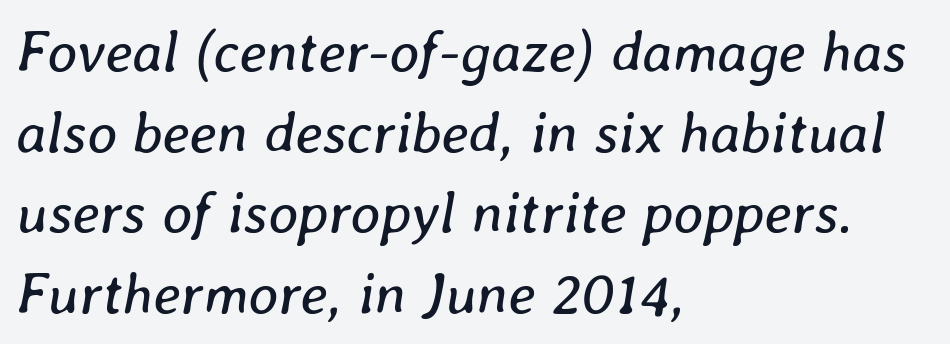
The image shows 58 px regular-weight type, italic (leaning right); set left-aligned, normal line spacing (1.39x), normal letter spacing, not underlined; low stroke contrast and a medium x-height.
